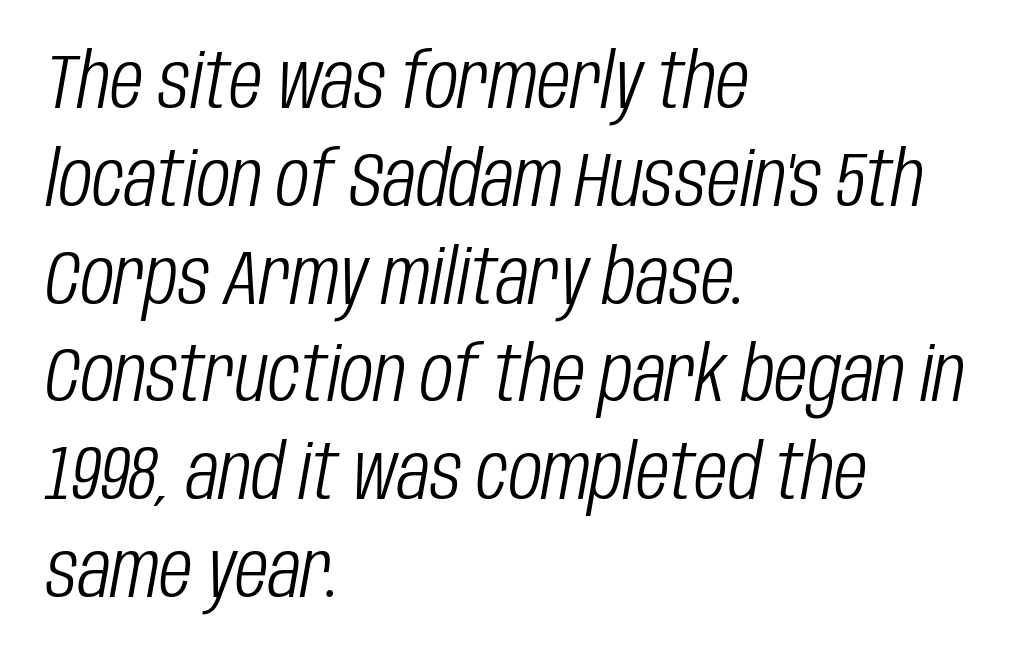
Q: Is the text bold? A: No.
Q: Is the text italic (slanted)? A: Yes, it leans right by about 10 degrees.
Q: Is the text underlined? A: No.
Q: How is the paragraph aligned? A: Left-aligned.
Q: Is the spacing between letters normal or unusually wide? A: Normal.
Q: Is the spacing between lines tight, normal or loose? A: Normal.
Q: Width (condensed, normal, or wide)? A: Condensed.
Q: Stroke contrast? A: Low.
Q: x-height? A: Large.
Q: Monospaced? A: No.
